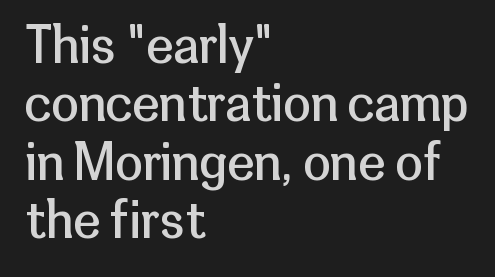
Typeset ragged right — the left edge is the straight one. Unmarked baselines from the first word to the last. Stem width sits at or under what a default text font uses. Serifs: no, the terminals of the letterforms are clean. A typesetter would call this zero additional tracking. No italicization has been applied; the sample stays upright.
